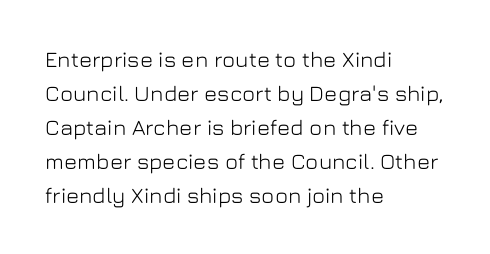
Students, observe: this is what conventionally led text looks like. This sample uses an upright cut, with every glyph sitting square on the baseline. A clean baseline with only descenders dipping below it. Each word holds together tightly as a unit, with standard inter-letter gaps.
